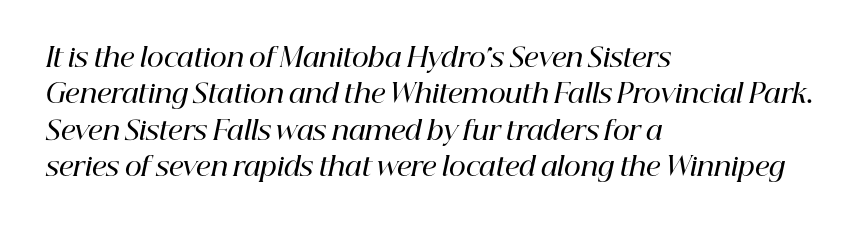
The image shows 26 px text type, italic (leaning right); set left-aligned, normal line spacing (1.4x), normal letter spacing, not underlined.
